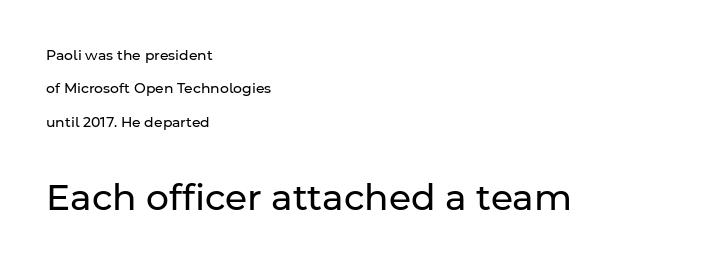
Q: Is the text bold? A: No.
Q: Is the text italic (slanted)? A: No, it is upright.
Q: Is the typeface a serif or a sans-serif typeface? A: Sans-serif.
Q: Is the text underlined? A: No.
Q: How is the paragraph aligned? A: Left-aligned.
Q: Is the spacing between letters normal or unusually wide? A: Normal.
Q: Is the spacing between lines tight, normal or loose? A: Loose.
Q: Which block of text is set in a larger size, the first (top) or the second (bottom)? A: The second (bottom) one.
Q: Width (condensed, normal, or wide)? A: Normal.
Q: Stroke contrast? A: Low.
Q: x-height? A: Medium.
Q: Monospaced? A: No.
